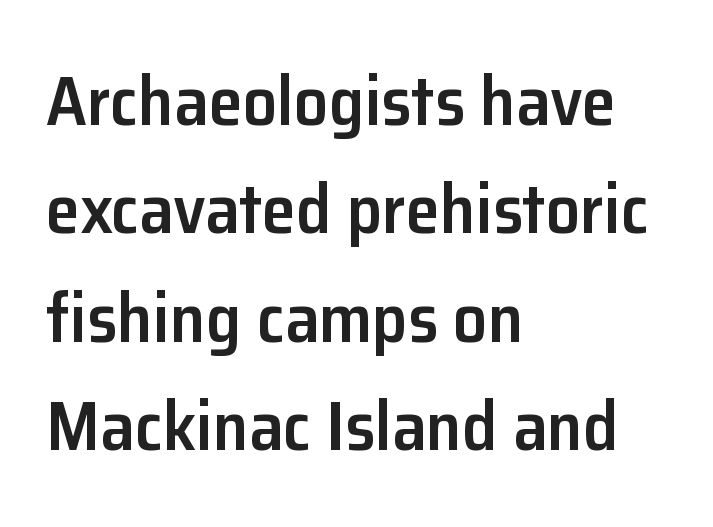
{"serif": "no", "italic": "no", "bold": "semi", "weight": "semibold", "width": "normal", "stroke_contrast": "low", "x_height": "medium", "monospaced": "no", "underline": "no", "align": "left", "line_spacing": "normal", "line_spacing_ratio": 1.57, "letter_spacing": "normal", "letter_spacing_em": 0.0, "glyph_px": 69}
